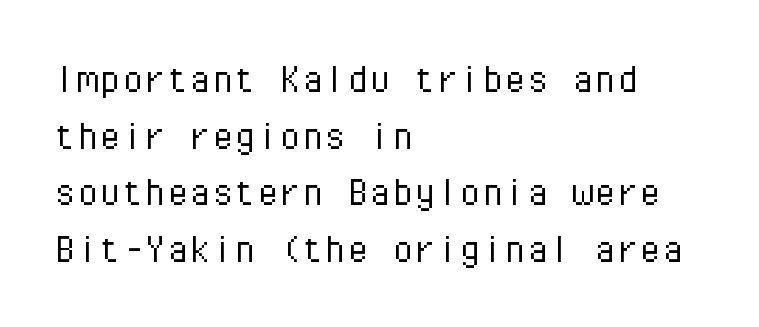
The image shows 45 px light sans-serif type, upright, monospaced; set left-aligned, normal line spacing (1.26x), normal letter spacing, not underlined; low stroke contrast and a medium x-height.
